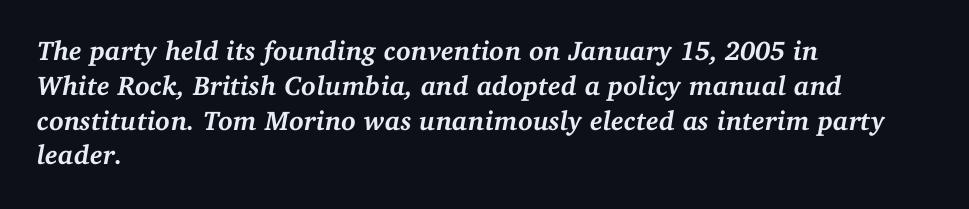
The image shows 27 px bold type, italic (leaning right); set left-aligned, normal line spacing (1.29x), normal letter spacing, not underlined.
